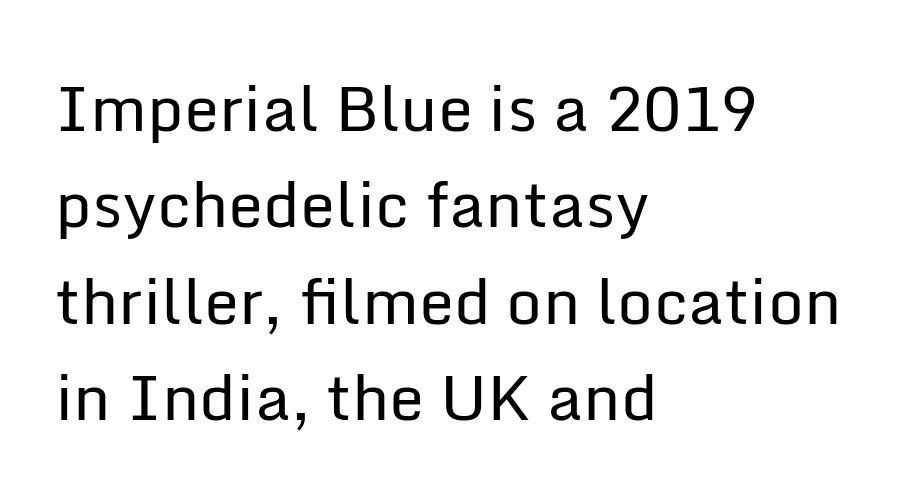
The image shows 63 px regular-weight sans-serif type, upright; set left-aligned, normal line spacing (1.53x), normal letter spacing, not underlined; low stroke contrast and a medium x-height.
